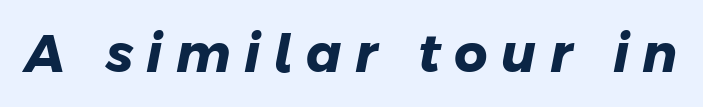
The letters carry no serifs — their stems end cleanly without finishing strokes. Descenders are the only things crossing below the line. You could only call the tracking loose — the letters float apart. Looks like regular typesetting: each glyph gets only the width it needs.
